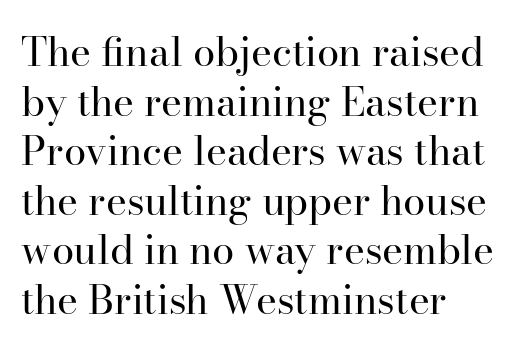
Are there feet on the stems? There are — it's a serif. Ordinary non-slanted type is in use. A typesetter would call this proportional, since set widths differ per character. Caption: standard tracking, unaltered.
